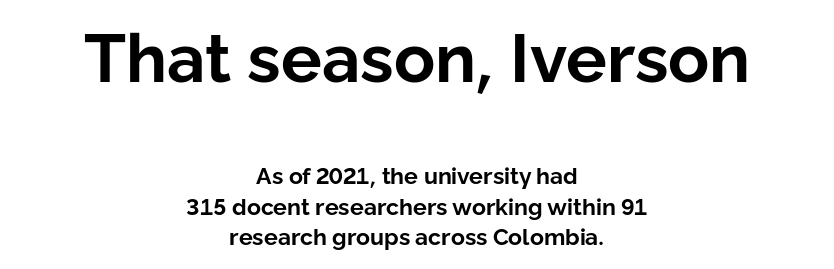
If you measured baseline to baseline, you'd find a middling distance. Reading down the block, each line starts at a different indent, mirrored at its end. A typesetter would call this proportional, since set widths differ per character. The space beneath each line is pristine and unruled.
